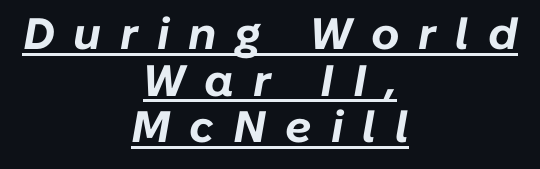
Q: Is the text bold? A: Yes.
Q: Is the text italic (slanted)? A: Yes, it leans right by about 10 degrees.
Q: Is the text underlined? A: Yes.
Q: How is the paragraph aligned? A: Centered.
Q: Is the spacing between letters normal or unusually wide? A: Unusually wide.
Q: Is the spacing between lines tight, normal or loose? A: Tight.
Q: Width (condensed, normal, or wide)? A: Normal.
Q: Stroke contrast? A: Low.
Q: x-height? A: Medium.
Q: Monospaced? A: No.
